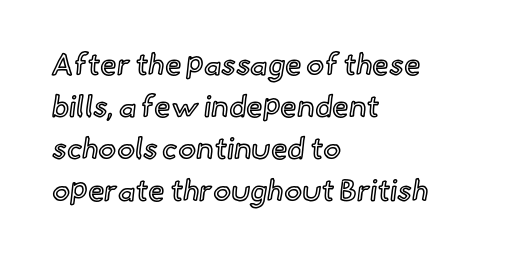
The line texture is even and compact thanks to regular tracking. Is there much room between lines? A standard amount, neither cramped nor airy. Proportional: the letters do not fall into vertical columns.
